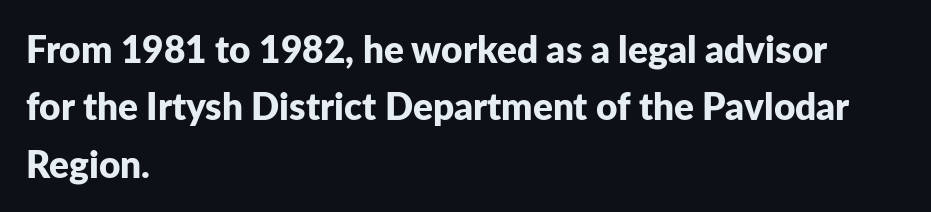
The image shows 37 px bold sans-serif type, upright; set left-aligned, normal line spacing (1.55x), normal letter spacing, not underlined; low stroke contrast and a medium x-height.
